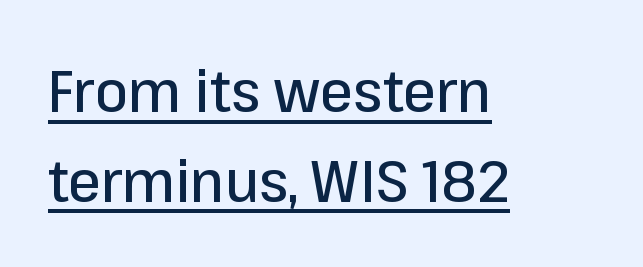
Q: Is the text italic (slanted)? A: No, it is upright.
Q: Is the typeface a serif or a sans-serif typeface? A: Sans-serif.
Q: Is the text underlined? A: Yes.
Q: How is the paragraph aligned? A: Left-aligned.
Q: Is the spacing between letters normal or unusually wide? A: Normal.
Q: Is the spacing between lines tight, normal or loose? A: Normal.
Q: Width (condensed, normal, or wide)? A: Normal.
Q: Stroke contrast? A: Low.
Q: x-height? A: Medium.
Q: Monospaced? A: No.
